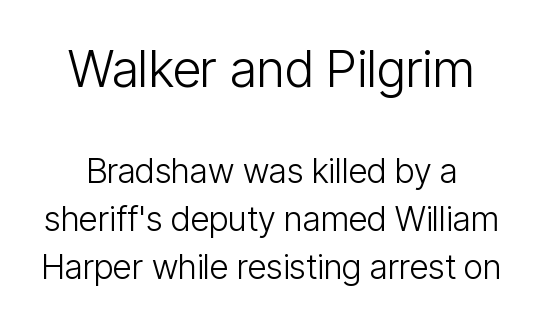
{"serif": "no", "italic": "no", "bold": "no", "weight": "light", "width": "condensed", "stroke_contrast": "low", "x_height": "medium", "monospaced": "no", "underline": "no", "line_spacing": "normal", "line_spacing_ratio": 1.41, "letter_spacing": "normal", "letter_spacing_em": 0.0, "larger_block": "first", "size_ratio": 1.5, "glyph_px": 51}
